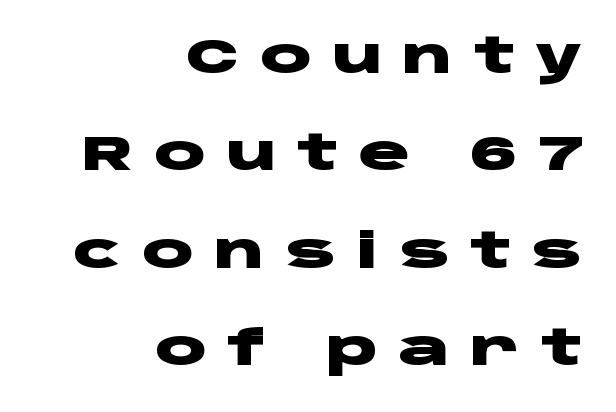
{"serif": "no", "italic": "no", "bold": "yes", "weight": "heavy", "width": "wide", "stroke_contrast": "low", "x_height": "large", "monospaced": "no", "underline": "no", "align": "right", "line_spacing": "loose", "line_spacing_ratio": 2.03, "letter_spacing": "wide", "letter_spacing_em": 0.42, "glyph_px": 48}
